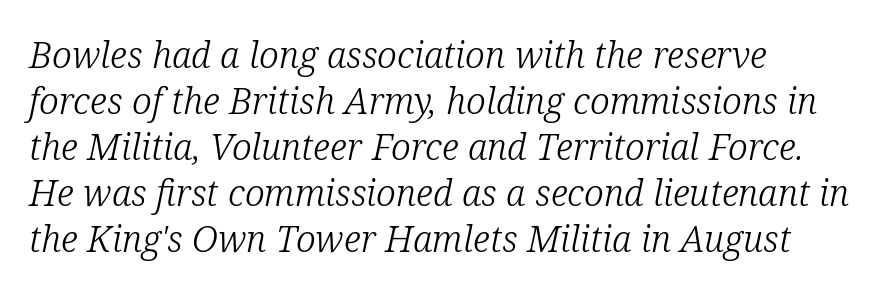
The typesetting does not lean heavy: it is not bold. This block has exactly the height ordinary leading produces. The rendering uses natural spacing where letterforms have individual widths. In terms of letterform style, serifs are clearly present.
